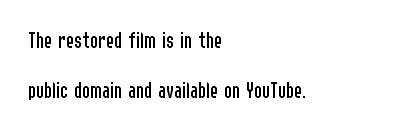
{"italic": "no", "bold": "no", "underline": "no", "align": "left", "line_spacing": "loose", "line_spacing_ratio": 2.09, "letter_spacing": "normal", "letter_spacing_em": 0.0, "glyph_px": 24}
